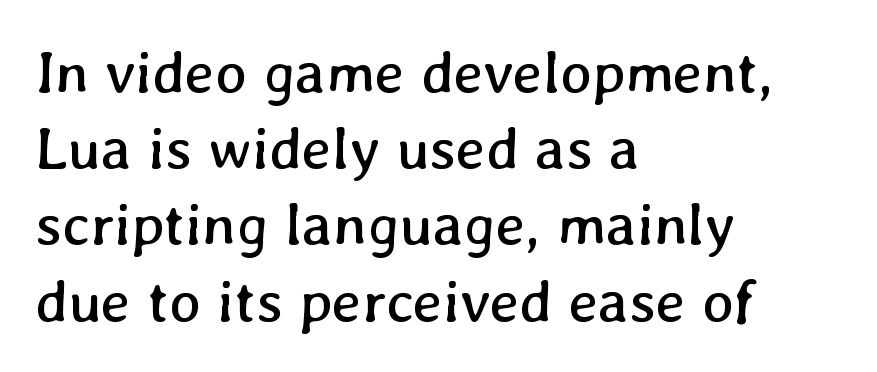
The image shows 60 px regular-weight type; set left-aligned, normal line spacing (1.27x), normal letter spacing, not underlined; low stroke contrast and a medium x-height.
